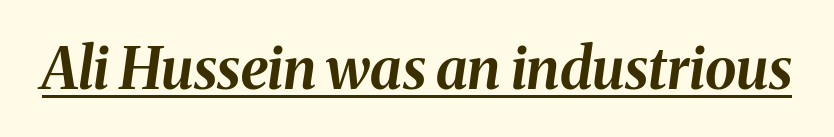
Italic? Definitely — the glyphs are oblique. Looks like someone drew a line under every word here. Is this a fixed-width face? No — the glyphs have proportional, varying widths. Weight: bold. In terms of letterspacing, this is plain default setting.
